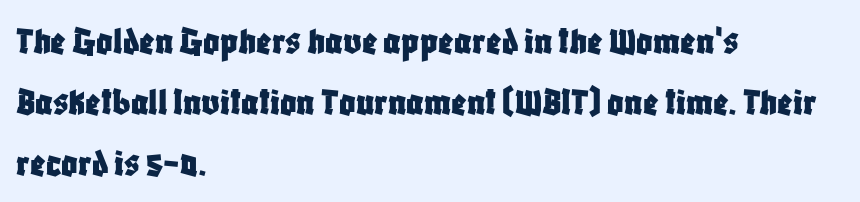
Q: Is the text italic (slanted)? A: No, it is upright.
Q: Is the typeface a serif or a sans-serif typeface? A: Sans-serif.
Q: Is the text underlined? A: No.
Q: How is the paragraph aligned? A: Left-aligned.
Q: Is the spacing between letters normal or unusually wide? A: Normal.
Q: Is the spacing between lines tight, normal or loose? A: Normal.
Q: Width (condensed, normal, or wide)? A: Condensed.
Q: Stroke contrast? A: Low.
Q: x-height? A: Large.
Q: Monospaced? A: No.
